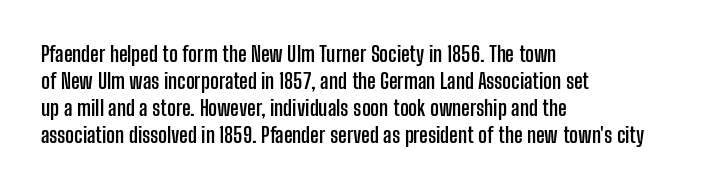
The image shows 21 px bold type, upright; set left-aligned, normal line spacing (1.29x), normal letter spacing, not underlined.
